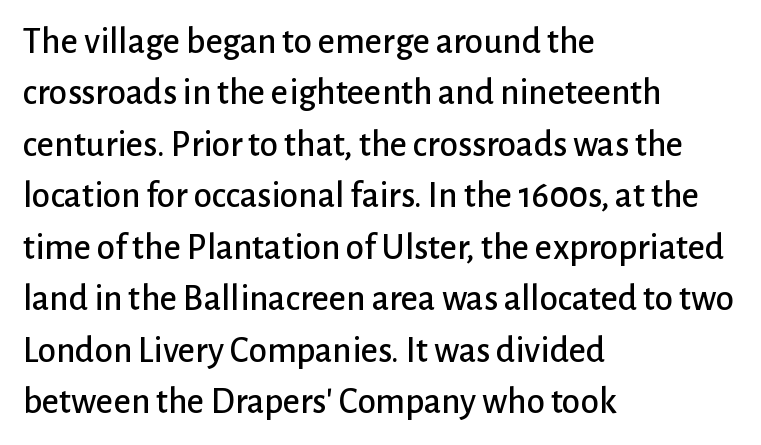
Q: Is the text italic (slanted)? A: No, it is upright.
Q: Is the typeface a serif or a sans-serif typeface? A: Sans-serif.
Q: Is the text underlined? A: No.
Q: How is the paragraph aligned? A: Left-aligned.
Q: Is the spacing between letters normal or unusually wide? A: Normal.
Q: Is the spacing between lines tight, normal or loose? A: Normal.
Q: Width (condensed, normal, or wide)? A: Normal.
Q: Stroke contrast? A: Low.
Q: x-height? A: Medium.
Q: Monospaced? A: No.
